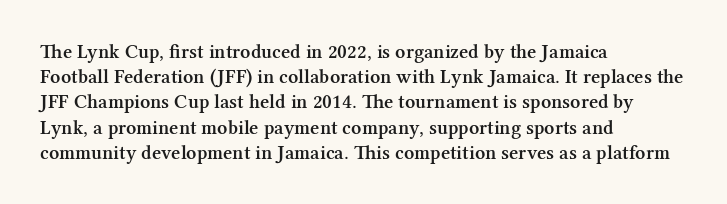
{"italic": "no", "bold": "semi", "underline": "no", "align": "left", "line_spacing": "normal", "line_spacing_ratio": 1.26, "letter_spacing": "normal", "letter_spacing_em": 0.0, "glyph_px": 20}
